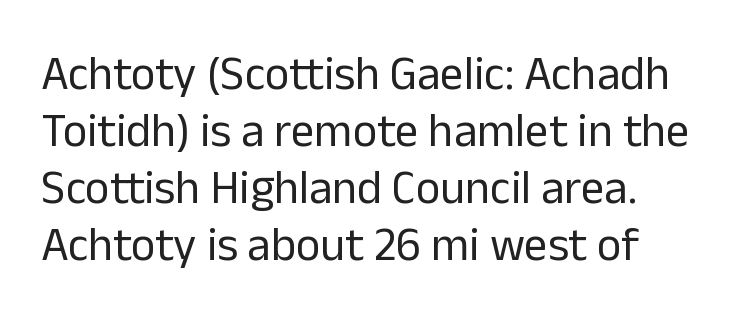
The image shows 47 px regular-weight sans-serif type, upright; set line spacing 1.21x, normal letter spacing, not underlined; low stroke contrast and a medium x-height.
